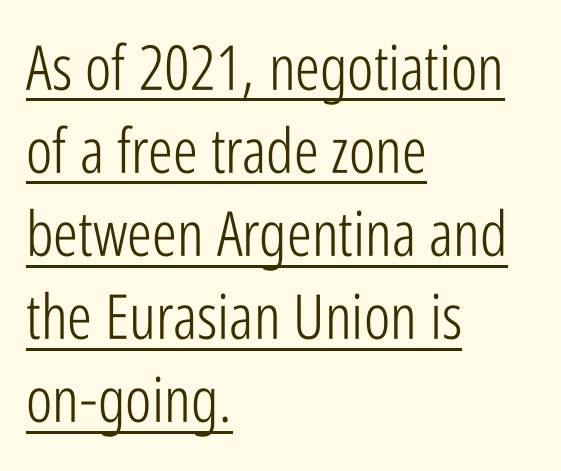
{"serif": "no", "italic": "no", "bold": "no", "weight": "light", "width": "condensed", "stroke_contrast": "low", "x_height": "medium", "monospaced": "no", "underline": "yes", "align": "left", "line_spacing": "normal", "line_spacing_ratio": 1.34, "letter_spacing": "normal", "letter_spacing_em": 0.0, "glyph_px": 62}
